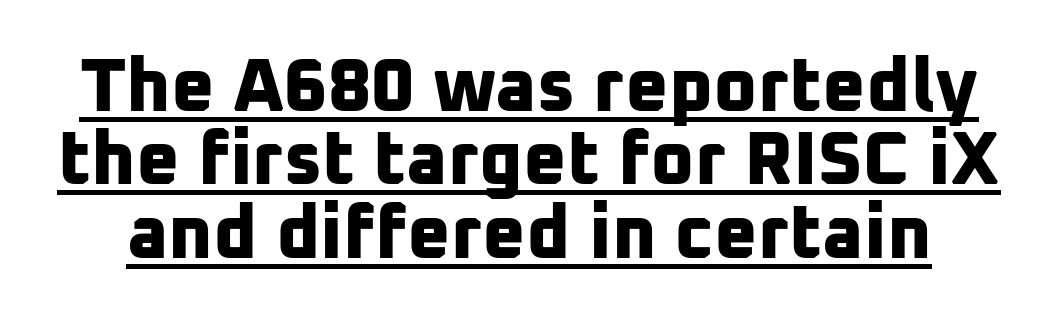
{"serif": "no", "bold": "yes", "weight": "bold", "width": "normal", "stroke_contrast": "low", "x_height": "medium", "monospaced": "no", "underline": "yes", "line_spacing": "tight", "line_spacing_ratio": 0.98, "letter_spacing": "normal", "letter_spacing_em": 0.0, "glyph_px": 75}
